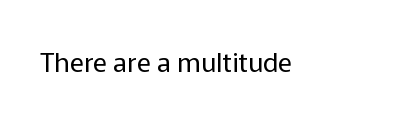
{"italic": "no", "bold": "no", "underline": "no", "letter_spacing": "normal", "letter_spacing_em": 0.0, "glyph_px": 27}
